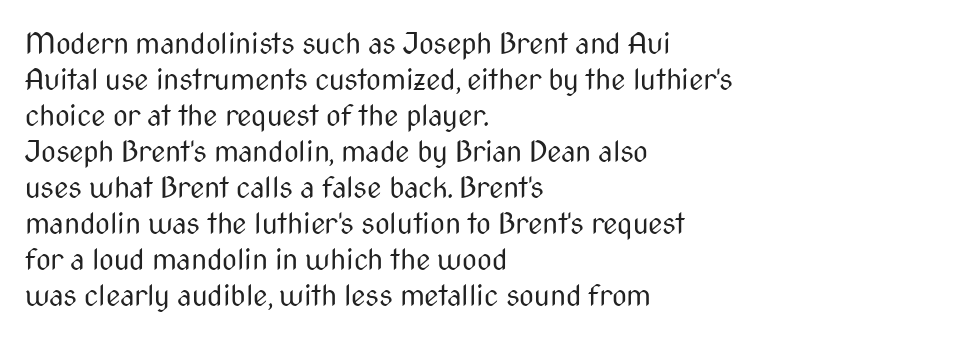
{"serif": "no", "italic": "no", "bold": "no", "weight": "regular", "width": "condensed", "stroke_contrast": "medium", "x_height": "medium", "monospaced": "no", "underline": "no", "align": "left", "line_spacing_ratio": 1.24, "letter_spacing": "normal", "letter_spacing_em": 0.0, "glyph_px": 29}
